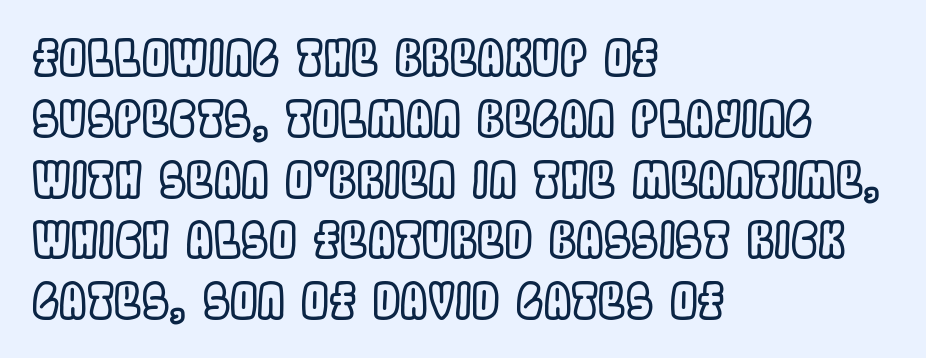
Q: Is the text italic (slanted)? A: No, it is upright.
Q: Is the text underlined? A: No.
Q: How is the paragraph aligned? A: Left-aligned.
Q: Is the spacing between letters normal or unusually wide? A: Normal.
Q: Width (condensed, normal, or wide)? A: Condensed.
Q: x-height? A: Large.
Q: Monospaced? A: No.
